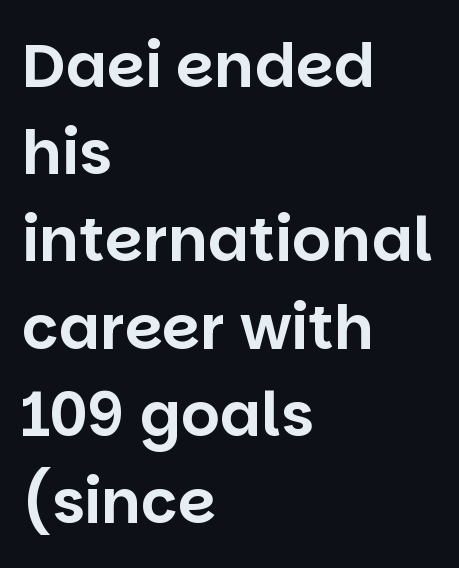
Q: Is the text italic (slanted)? A: No, it is upright.
Q: Is the typeface a serif or a sans-serif typeface? A: Sans-serif.
Q: Is the text underlined? A: No.
Q: How is the paragraph aligned? A: Left-aligned.
Q: Is the spacing between letters normal or unusually wide? A: Normal.
Q: Is the spacing between lines tight, normal or loose? A: Normal.
Q: Width (condensed, normal, or wide)? A: Normal.
Q: Stroke contrast? A: Low.
Q: x-height? A: Large.
Q: Monospaced? A: No.
